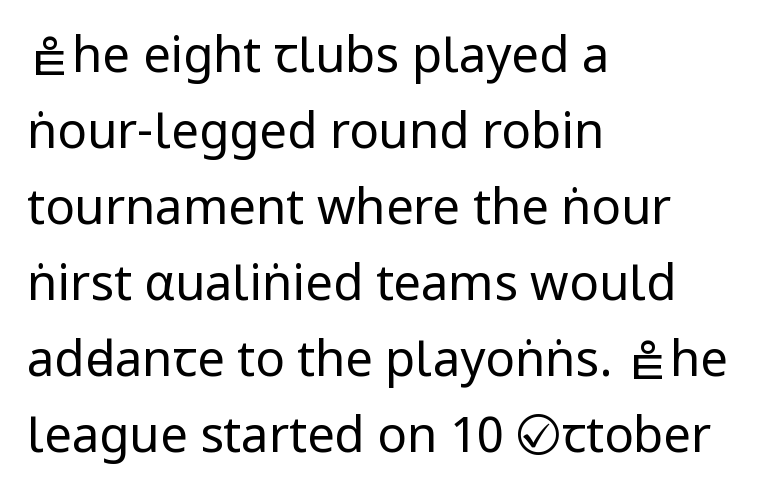
The image shows 49 px regular-weight, condensed sans-serif type, upright; set left-aligned, normal line spacing (1.55x), normal letter spacing, not underlined; low stroke contrast and a large x-height.
